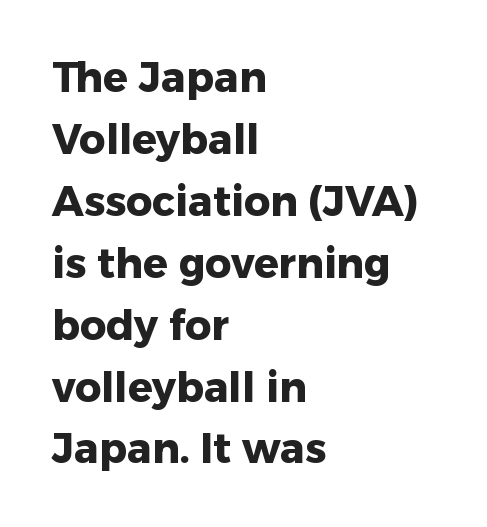
The typesetting leans heavy: a genuine bold. Observe the absence of serifs on each vertical stroke in this sample. Reading down the block, your eye returns to a fixed left position each line. Each new line begins a customary step beneath the previous one. Looks like regular typesetting: each glyph gets only the width it needs. The face used here is rendered with its standard letterfit.
